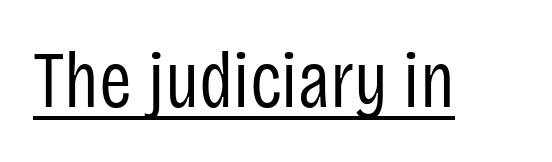
{"serif": "no", "italic": "no", "bold": "no", "weight": "regular", "width": "condensed", "stroke_contrast": "low", "x_height": "large", "monospaced": "no", "underline": "yes", "letter_spacing": "normal", "letter_spacing_em": 0.0, "glyph_px": 79}
